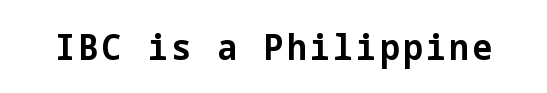
You'd pick this weight for a headline — it's a proper bold. A bare baseline throughout the passage. Note: no serifs on the glyphs. If you drew a line through each stem, it would be perfectly vertical.
